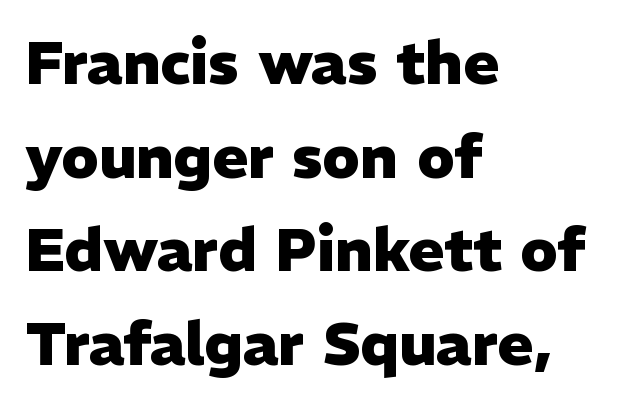
Q: Is the text bold? A: Yes.
Q: Is the text italic (slanted)? A: No, it is upright.
Q: Is the typeface a serif or a sans-serif typeface? A: Sans-serif.
Q: Is the text underlined? A: No.
Q: How is the paragraph aligned? A: Left-aligned.
Q: Is the spacing between letters normal or unusually wide? A: Normal.
Q: Is the spacing between lines tight, normal or loose? A: Normal.
Q: Width (condensed, normal, or wide)? A: Normal.
Q: Stroke contrast? A: Low.
Q: x-height? A: Medium.
Q: Monospaced? A: No.
